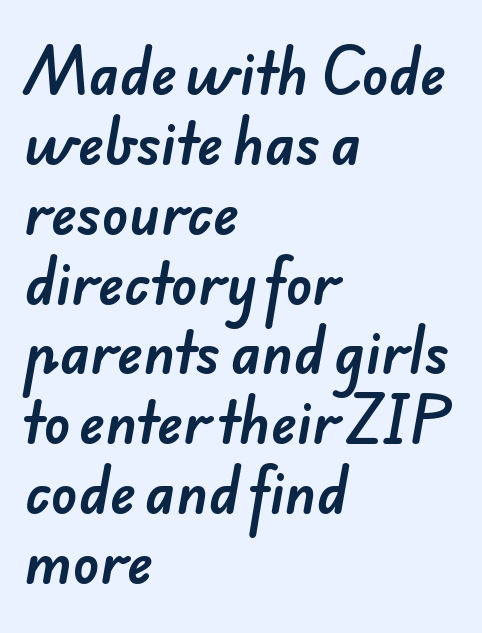
The image shows 55 px sans-serif type; set left-aligned, normal line spacing (1.27x), normal letter spacing, not underlined; low stroke contrast and a small x-height.
